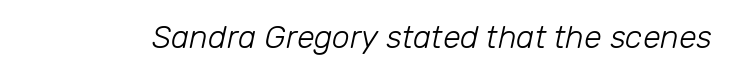
Beneath every word, the page is bare. These lines were composed using italics. The type is set solid horizontally, with unmodified tracking. No extra ink here — the face is not bold. Is this a fixed-width face? No — the glyphs have proportional, varying widths.
